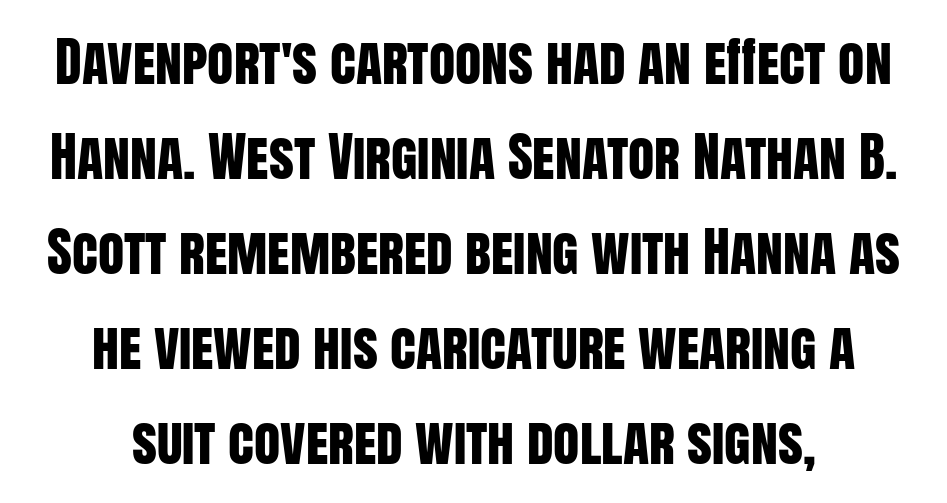
Q: Is the text italic (slanted)? A: No, it is upright.
Q: Is the typeface a serif or a sans-serif typeface? A: Sans-serif.
Q: Is the text underlined? A: No.
Q: How is the paragraph aligned? A: Centered.
Q: Is the spacing between letters normal or unusually wide? A: Normal.
Q: Width (condensed, normal, or wide)? A: Condensed.
Q: Stroke contrast? A: Low.
Q: x-height? A: Large.
Q: Monospaced? A: No.
